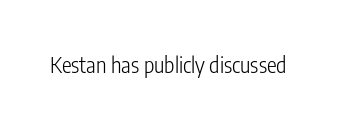
The image shows 22 px text type, upright; set normal letter spacing, not underlined.
